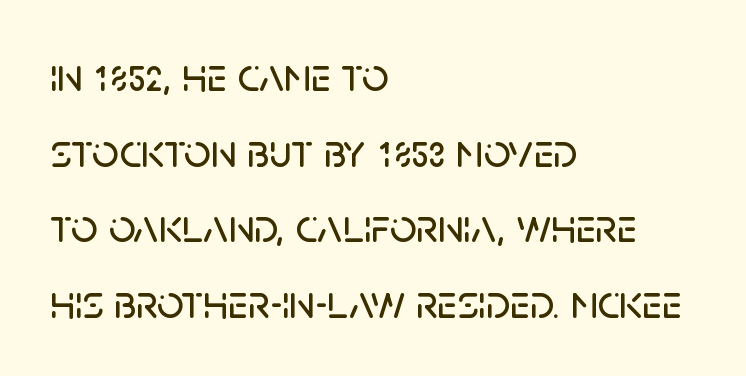
Q: Is the text italic (slanted)? A: No, it is upright.
Q: Is the typeface a serif or a sans-serif typeface? A: Sans-serif.
Q: Is the text underlined? A: No.
Q: How is the paragraph aligned? A: Left-aligned.
Q: Is the spacing between letters normal or unusually wide? A: Normal.
Q: Is the spacing between lines tight, normal or loose? A: Normal.
Q: Width (condensed, normal, or wide)? A: Normal.
Q: Stroke contrast? A: Low.
Q: x-height? A: Large.
Q: Monospaced? A: No.
